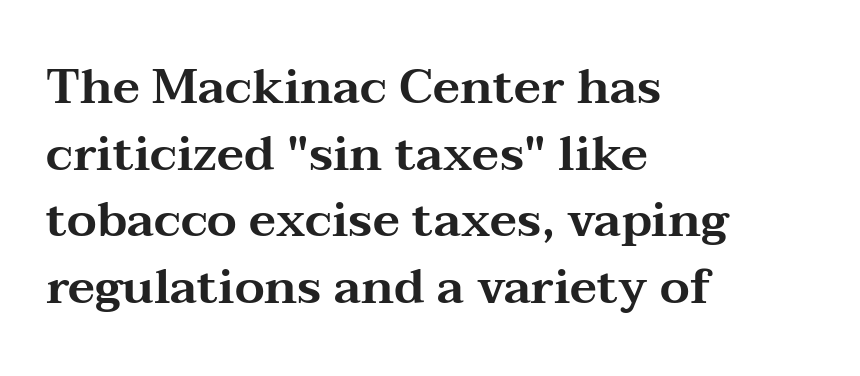
This rendering employs a face with finishing strokes, i.e., a serif. Horizontal bands of white between lines are of average thickness. Caption: standard tracking, unaltered. Characters remain perfectly vertical along every line. Where is the straight margin? On the left. Each row of text sits above clean, open space.
